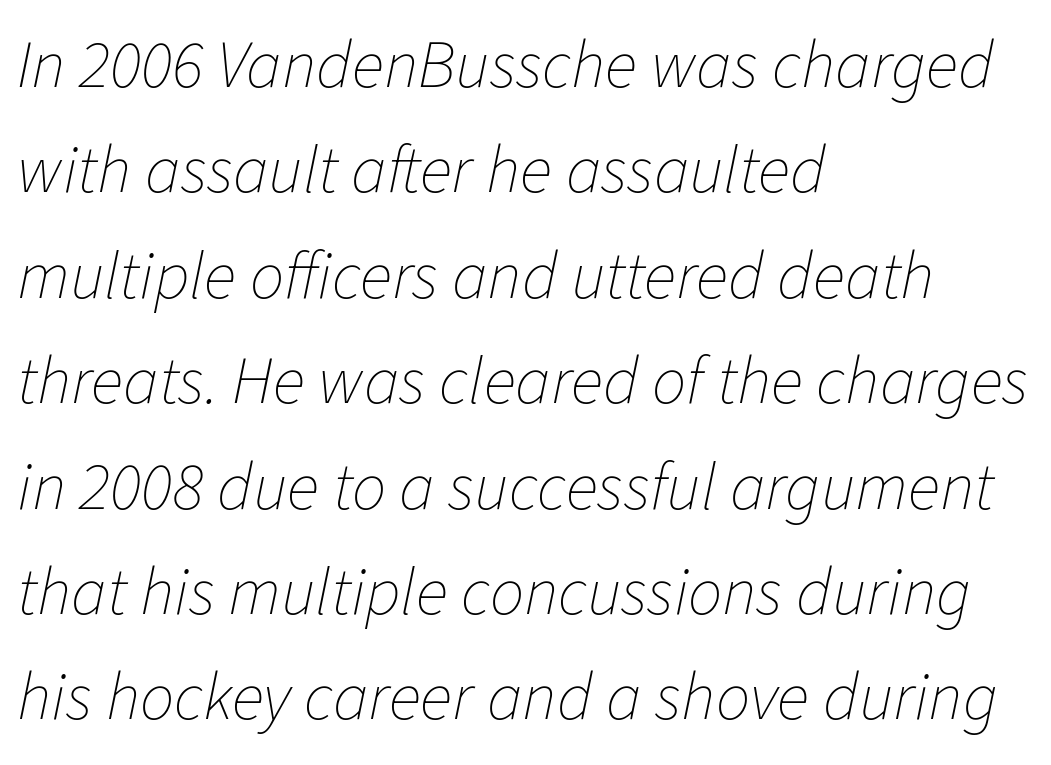
Q: Is the text bold? A: No.
Q: Is the text italic (slanted)? A: Yes, it leans right by about 11 degrees.
Q: Is the text underlined? A: No.
Q: How is the paragraph aligned? A: Left-aligned.
Q: Is the spacing between letters normal or unusually wide? A: Normal.
Q: Is the spacing between lines tight, normal or loose? A: Normal.
Q: Width (condensed, normal, or wide)? A: Normal.
Q: Stroke contrast? A: Low.
Q: x-height? A: Medium.
Q: Monospaced? A: No.
